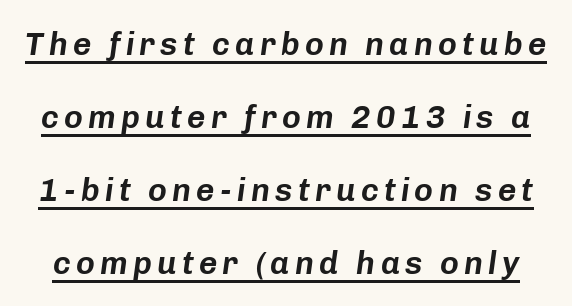
{"italic": "yes", "lean": "right", "slant_degrees": 8, "width": "normal", "stroke_contrast": "low", "x_height": "medium", "monospaced": "no", "underline": "yes", "line_spacing": "loose", "line_spacing_ratio": 2.28, "glyph_px": 32}
